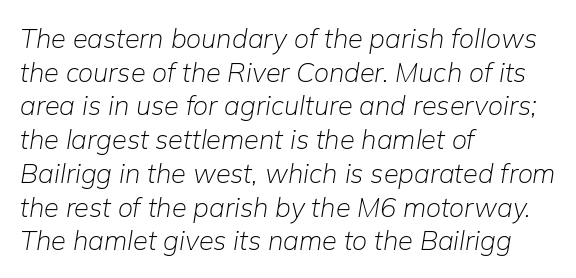
{"italic": "yes", "lean": "right", "slant_degrees": 9, "bold": "no", "underline": "no", "align": "left", "line_spacing": "normal", "line_spacing_ratio": 1.25, "letter_spacing": "normal", "letter_spacing_em": 0.0, "glyph_px": 27}
